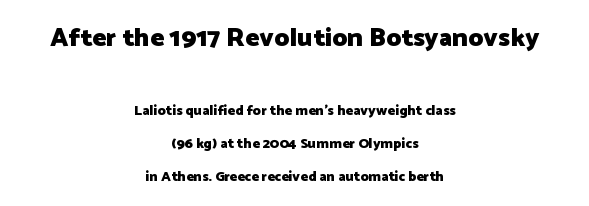
The image shows 26 px bold type, upright; set centered, loose line spacing (2.35x), normal letter spacing, not underlined; the first (top) block is 1.86x larger.
